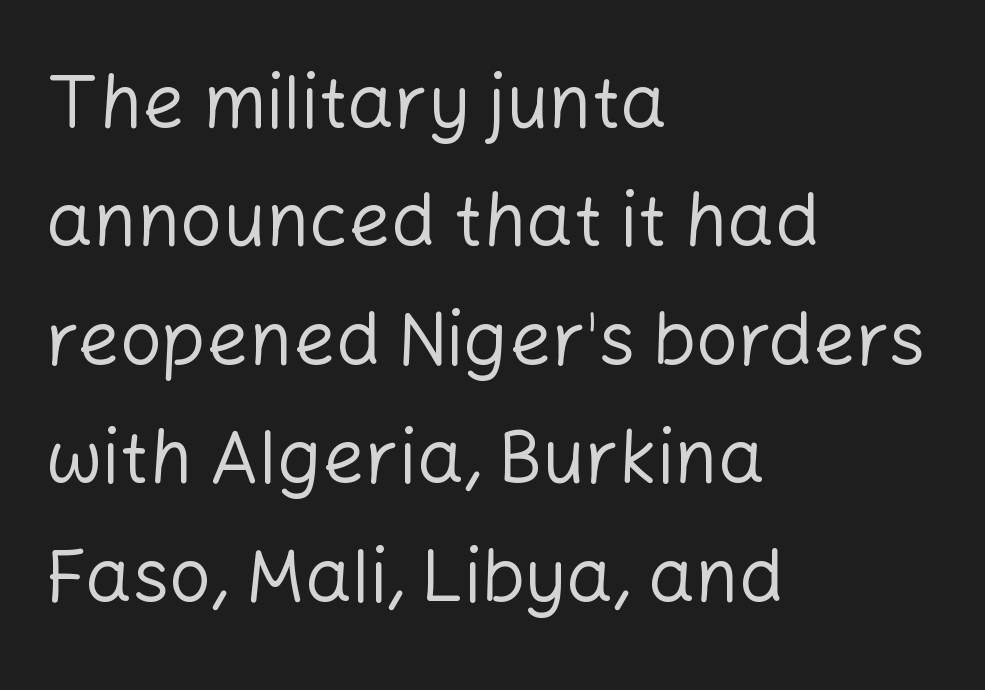
The image shows 74 px regular-weight sans-serif type, upright; set left-aligned, normal line spacing (1.6x), normal letter spacing, not underlined; low stroke contrast and a medium x-height.
